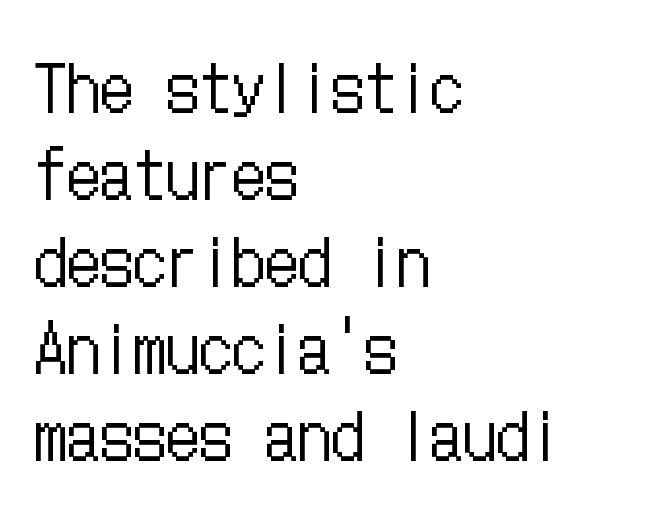
{"italic": "no", "bold": "no", "weight": "regular", "width": "condensed", "stroke_contrast": "low", "x_height": "medium", "underline": "no", "align": "left", "line_spacing": "normal", "line_spacing_ratio": 1.32, "letter_spacing": "normal", "letter_spacing_em": 0.0, "glyph_px": 66}
